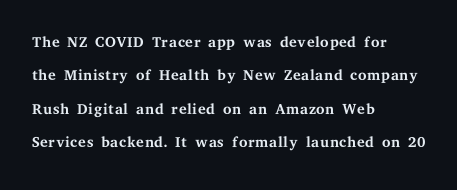
The image shows 22 px text type, upright; set left-aligned, normal line spacing (1.52x), normal letter spacing, not underlined.
